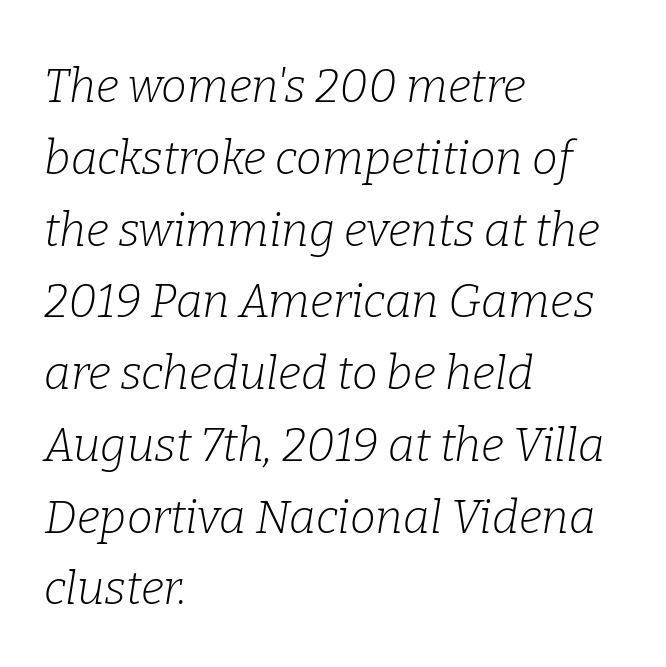
Q: Is the text bold? A: No.
Q: Is the text italic (slanted)? A: Yes, it leans right by about 9 degrees.
Q: Is the typeface a serif or a sans-serif typeface? A: Serif.
Q: Is the text underlined? A: No.
Q: How is the paragraph aligned? A: Left-aligned.
Q: Is the spacing between letters normal or unusually wide? A: Normal.
Q: Is the spacing between lines tight, normal or loose? A: Normal.
Q: Width (condensed, normal, or wide)? A: Normal.
Q: Stroke contrast? A: Low.
Q: x-height? A: Medium.
Q: Monospaced? A: No.
